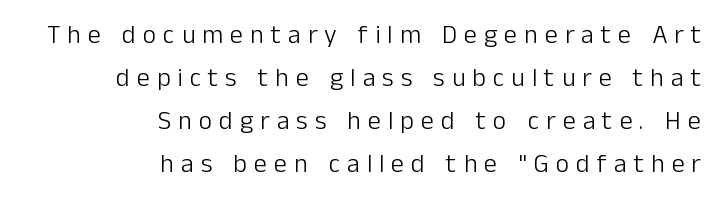
Does the copy run flush right? Yes — the right margin is perfectly even. The space beneath each line is pristine and unruled. Reading down the column, the eye jumps a familiar distance to each next line. Spacing between characters has been opened up far beyond the box default.
